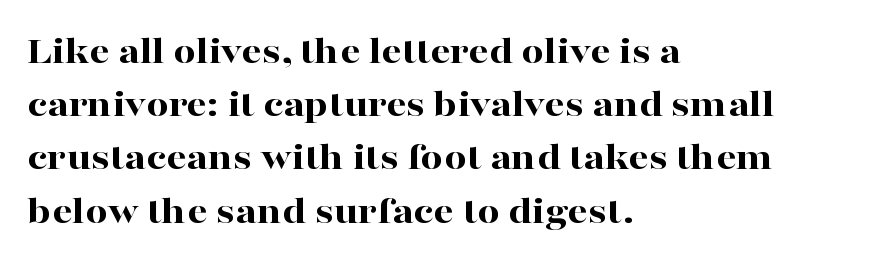
{"serif": "yes", "italic": "no", "bold": "yes", "weight": "bold", "width": "wide", "stroke_contrast": "high", "x_height": "medium", "monospaced": "no", "underline": "no", "align": "left", "line_spacing": "normal", "line_spacing_ratio": 1.33, "letter_spacing": "normal", "letter_spacing_em": 0.0, "glyph_px": 40}
